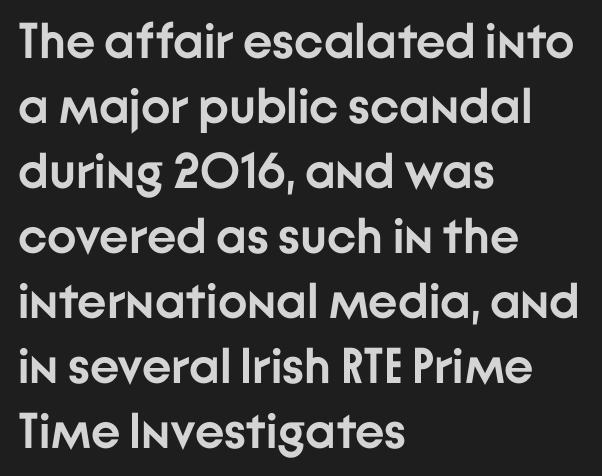
The image shows 50 px semibold sans-serif type, upright; set left-aligned, normal line spacing (1.3x), normal letter spacing, not underlined; low stroke contrast and a medium x-height.
